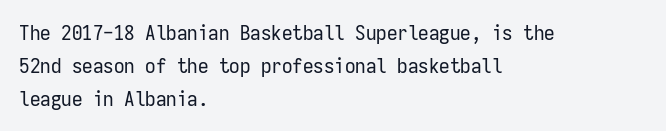
Q: Is the text bold? A: No.
Q: Is the text italic (slanted)? A: No, it is upright.
Q: Is the text underlined? A: No.
Q: How is the paragraph aligned? A: Left-aligned.
Q: Is the spacing between letters normal or unusually wide? A: Normal.
Q: Is the spacing between lines tight, normal or loose? A: Normal.
